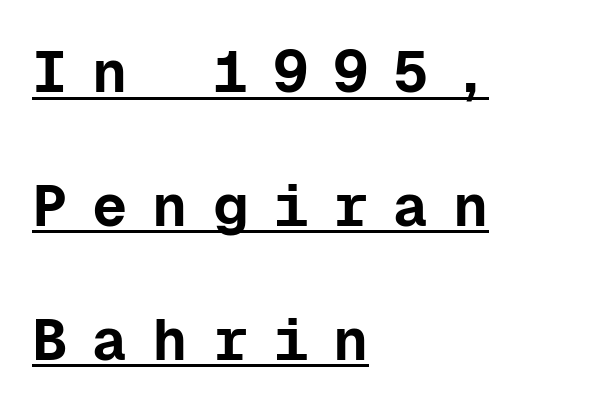
Q: Is the text bold? A: Yes.
Q: Is the text italic (slanted)? A: No, it is upright.
Q: Is the typeface a serif or a sans-serif typeface? A: Sans-serif.
Q: Is the text underlined? A: Yes.
Q: How is the paragraph aligned? A: Left-aligned.
Q: Is the spacing between letters normal or unusually wide? A: Unusually wide.
Q: Is the spacing between lines tight, normal or loose? A: Loose.
Q: Width (condensed, normal, or wide)? A: Normal.
Q: Stroke contrast? A: Low.
Q: x-height? A: Medium.
Q: Monospaced? A: Yes.
